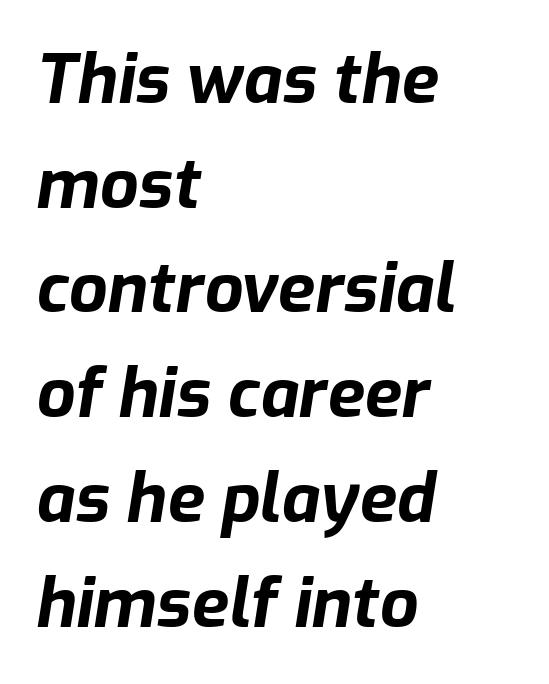
Q: Is the text bold? A: Yes.
Q: Is the text italic (slanted)? A: Yes, it leans right by about 9 degrees.
Q: Is the text underlined? A: No.
Q: How is the paragraph aligned? A: Left-aligned.
Q: Is the spacing between letters normal or unusually wide? A: Normal.
Q: Is the spacing between lines tight, normal or loose? A: Normal.
Q: Width (condensed, normal, or wide)? A: Normal.
Q: Stroke contrast? A: Low.
Q: x-height? A: Medium.
Q: Monospaced? A: No.
